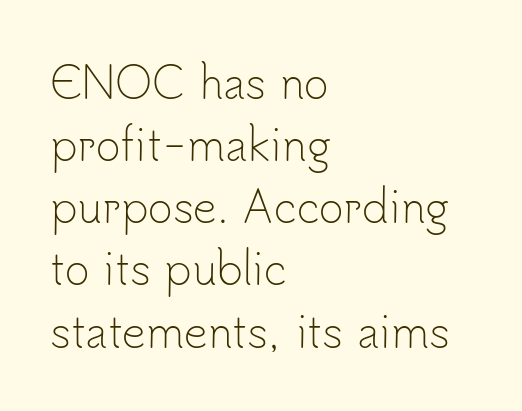
{"serif": "no", "italic": "no", "bold": "no", "weight": "light", "width": "normal", "stroke_contrast": "low", "x_height": "small", "monospaced": "no", "underline": "no", "align": "left", "line_spacing": "normal", "line_spacing_ratio": 1.48, "letter_spacing": "normal", "letter_spacing_em": 0.0, "glyph_px": 42}
